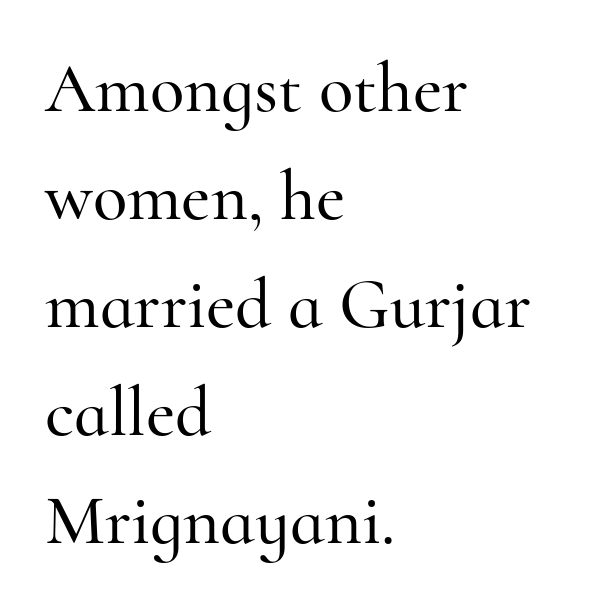
The image shows 71 px serif type, upright; set left-aligned, normal line spacing (1.52x), normal letter spacing, not underlined; high stroke contrast and a small x-height.
